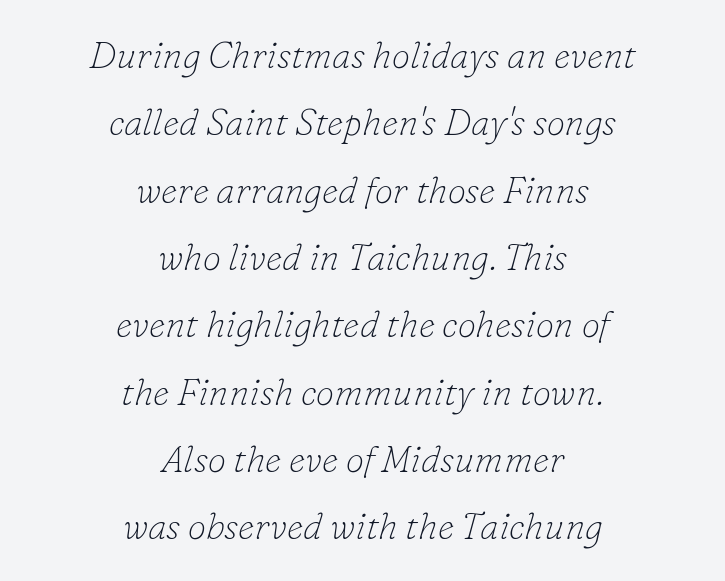
Q: Is the text bold? A: No.
Q: Is the text italic (slanted)? A: Yes, it leans right by about 16 degrees.
Q: Is the typeface a serif or a sans-serif typeface? A: Serif.
Q: Is the text underlined? A: No.
Q: How is the paragraph aligned? A: Centered.
Q: Is the spacing between letters normal or unusually wide? A: Normal.
Q: Width (condensed, normal, or wide)? A: Normal.
Q: Stroke contrast? A: Low.
Q: x-height? A: Small.
Q: Monospaced? A: No.
